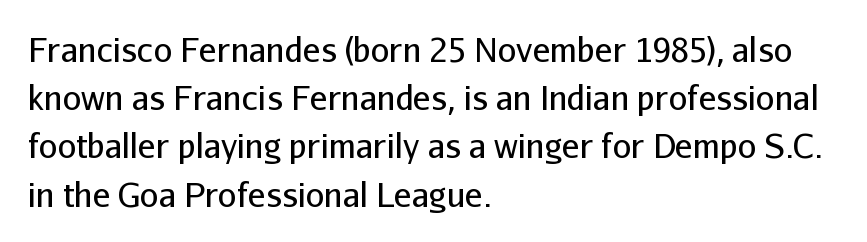
The weight would be labelled regular, book, light, or lighter still. The passage shown has conventional tracking throughout. Unmarked baselines from the first word to the last. Students, observe: this is what conventionally led text looks like. Do the characters align in a grid? No, the font is proportional.
